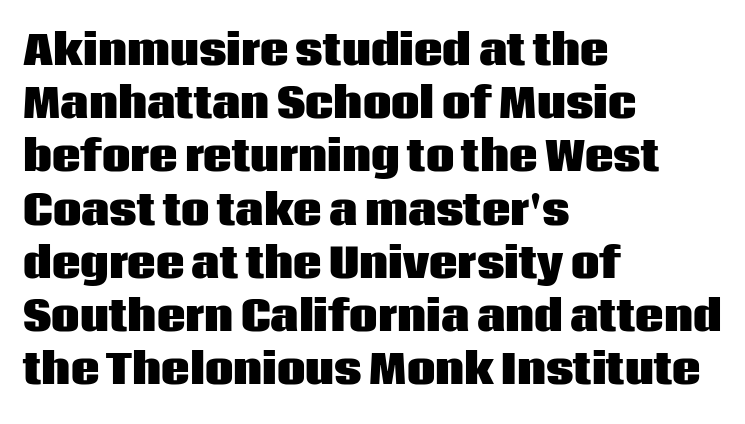
The image shows 40 px heavy sans-serif type, upright; set left-aligned, normal line spacing (1.33x), normal letter spacing, not underlined; low stroke contrast and a large x-height.
